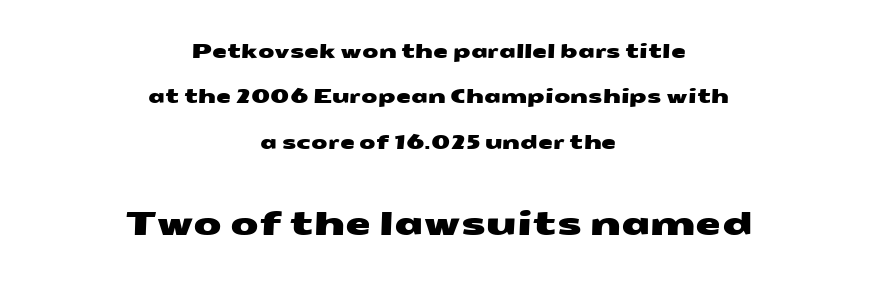
Q: Is the typeface a serif or a sans-serif typeface? A: Sans-serif.
Q: Is the text underlined? A: No.
Q: How is the paragraph aligned? A: Centered.
Q: Is the spacing between letters normal or unusually wide? A: Normal.
Q: Is the spacing between lines tight, normal or loose? A: Loose.
Q: Which block of text is set in a larger size, the first (top) or the second (bottom)? A: The second (bottom) one.
Q: Width (condensed, normal, or wide)? A: Wide.
Q: Stroke contrast? A: Medium.
Q: x-height? A: Medium.
Q: Monospaced? A: No.
